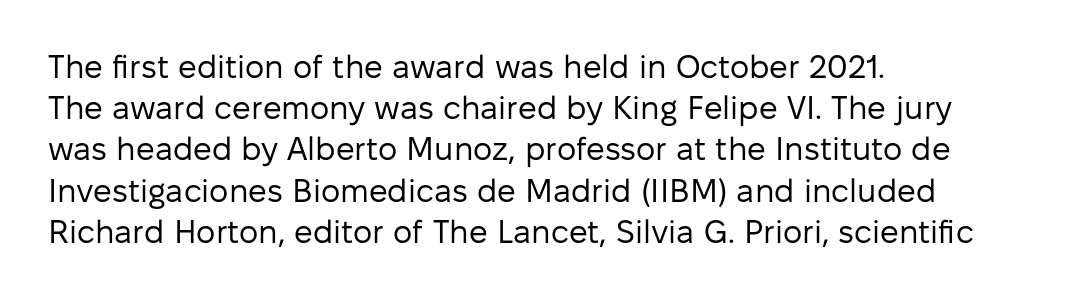
Type style note: lacks serifs. Honestly, the row spacing looks completely unremarkable. The face looks like a standard text weight, possibly lighter. The letters advance in unequal steps, a hallmark of proportional type.
